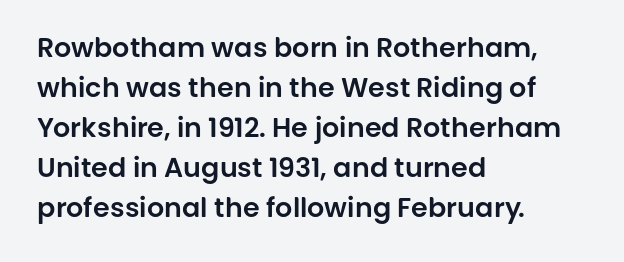
The image shows 27 px text type, upright; set left-aligned, normal line spacing (1.48x), normal letter spacing, not underlined.
